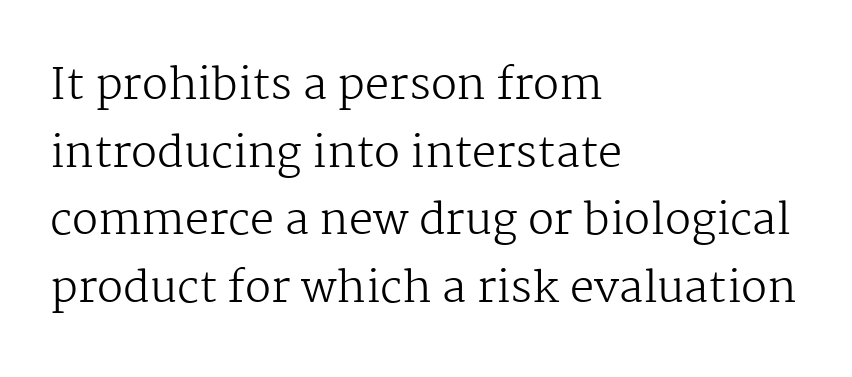
The image shows 43 px regular-weight serif type, upright; set left-aligned, normal line spacing (1.57x), normal letter spacing, not underlined; medium stroke contrast and a medium x-height.
